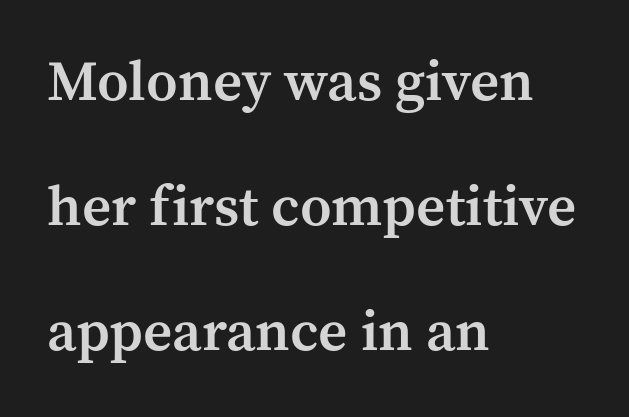
Is the letter spacing exaggerated? No — it looks like the ordinary default. These lines are composed in type with serifs. A great deal of white space separates one row of letters from the next. Every character sits straight up, as roman type does. This sample has the flowing, uneven cadence of proportional lettering. Glance below the letters and you will spot only blank space.
